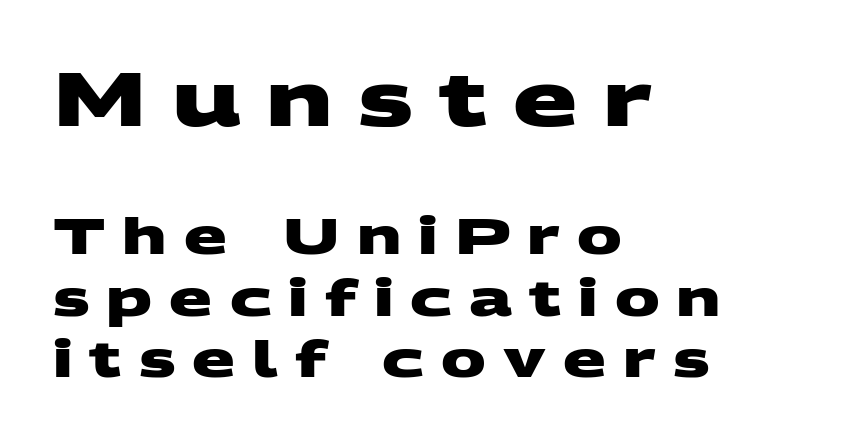
Stroke thickness is high; the sample reads as a true bold. A typesetter would call this proportional, since set widths differ per character. Line beginnings align vertically; line endings do not. You can tell from the bare stems that sans-serif type was used. Decoration check: the copy has no underline.
